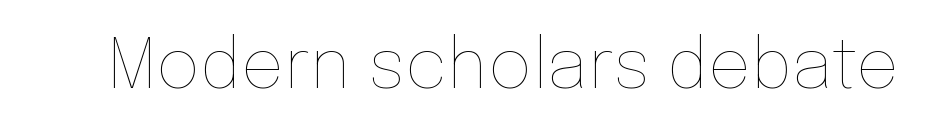
The image shows 68 px thin type, upright; set normal letter spacing, not underlined; low stroke contrast and a medium x-height.
